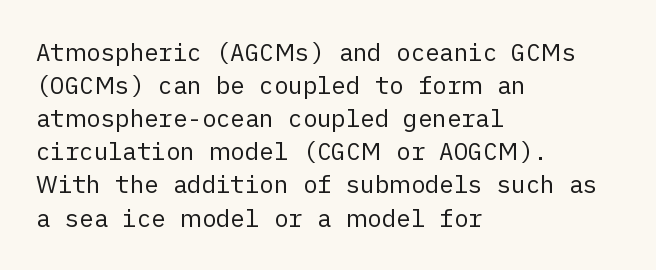
Q: Is the text bold? A: No.
Q: Is the text italic (slanted)? A: No, it is upright.
Q: Is the text underlined? A: No.
Q: How is the paragraph aligned? A: Left-aligned.
Q: Is the spacing between letters normal or unusually wide? A: Normal.
Q: Is the spacing between lines tight, normal or loose? A: Normal.
